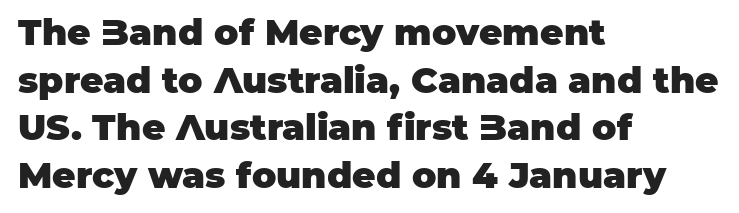
The image shows 36 px heavy sans-serif type, upright; set left-aligned, normal line spacing (1.32x), normal letter spacing, not underlined; low stroke contrast and a large x-height.
